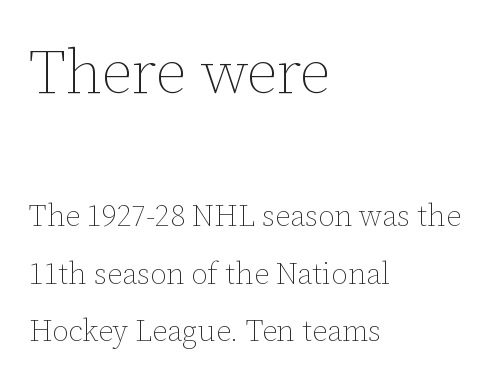
Q: Is the text bold? A: No.
Q: Is the text italic (slanted)? A: No, it is upright.
Q: Is the text underlined? A: No.
Q: How is the paragraph aligned? A: Left-aligned.
Q: Is the spacing between letters normal or unusually wide? A: Normal.
Q: Is the spacing between lines tight, normal or loose? A: Loose.
Q: Which block of text is set in a larger size, the first (top) or the second (bottom)? A: The first (top) one.
Q: Width (condensed, normal, or wide)? A: Normal.
Q: Stroke contrast? A: Low.
Q: x-height? A: Medium.
Q: Monospaced? A: No.
